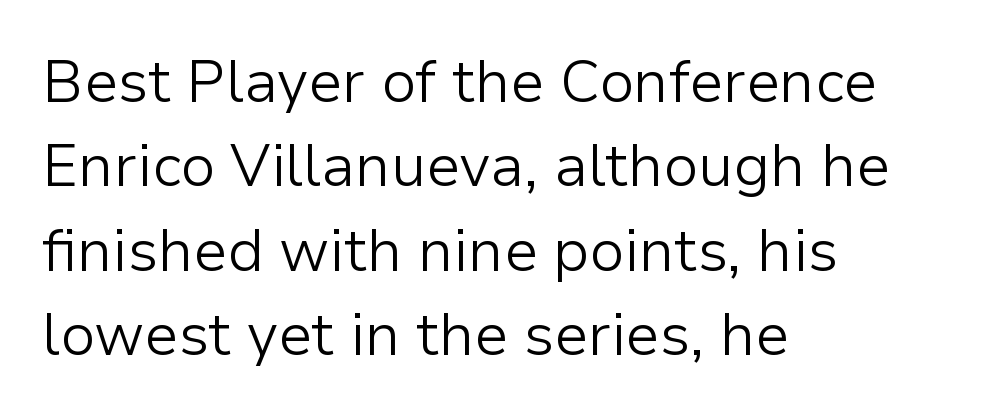
The gaps between neighbouring characters are ordinary and unremarkable. The string is rendered with underlining switched off. On a weight scale, this lands at 450 or below. Quick note: interline space is typical. Italic? Not at all — the glyphs are vertical. Unlike a traditional serif, this face leaves its strokes unadorned.
